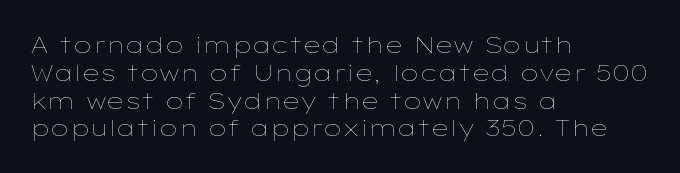
The image shows 23 px text type, upright; set left-aligned, line spacing 1.21x, normal letter spacing, not underlined.
